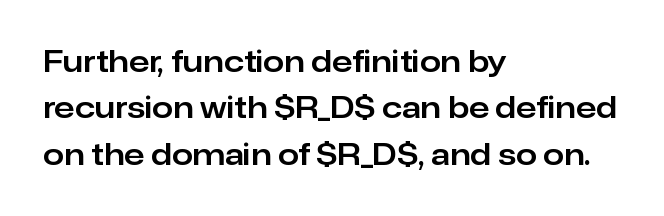
The image shows 30 px sans-serif type, upright; set left-aligned, normal line spacing (1.55x), normal letter spacing, not underlined; low stroke contrast and a medium x-height.
